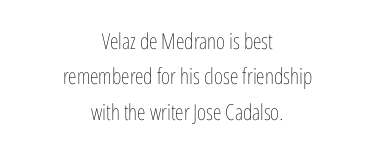
Alignment: centered. The weight would be labelled regular, book, light, or lighter still. Plain, unruled lines of type. How are the letters spaced? Ordinarily, with no added tracking.
